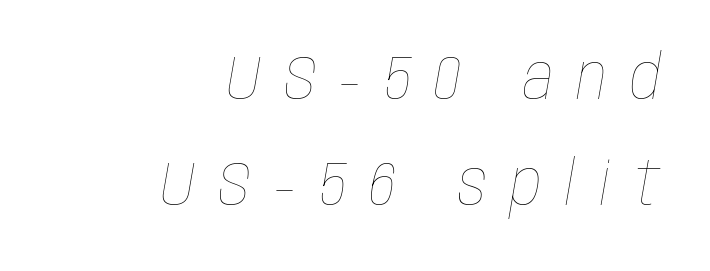
{"italic": "yes", "lean": "right", "slant_degrees": 10, "bold": "no", "weight": "thin", "width": "condensed", "stroke_contrast": "low", "x_height": "large", "monospaced": "no", "underline": "no", "align": "right", "line_spacing_ratio": 1.74, "letter_spacing": "wide", "letter_spacing_em": 0.39, "glyph_px": 61}
